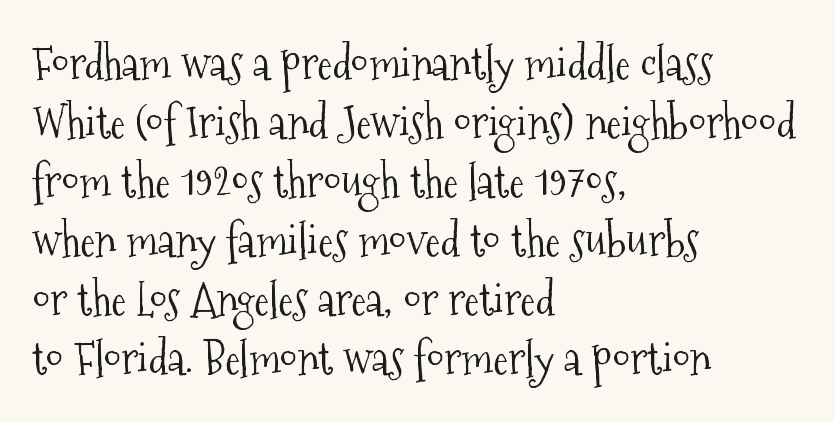
The image shows 45 px light, condensed serif type, upright; set left-aligned, normal line spacing (1.31x), normal letter spacing, not underlined; medium stroke contrast and a medium x-height.
